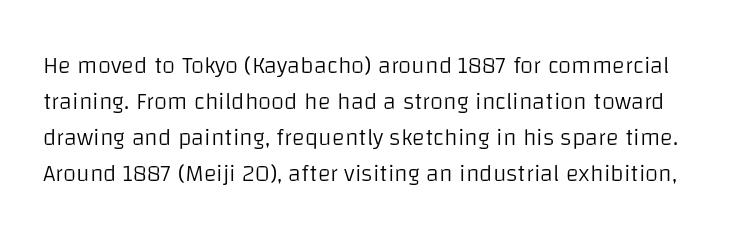
Q: Is the text bold? A: No.
Q: Is the text italic (slanted)? A: No, it is upright.
Q: Is the text underlined? A: No.
Q: Is the spacing between letters normal or unusually wide? A: Normal.
Q: Is the spacing between lines tight, normal or loose? A: Normal.
